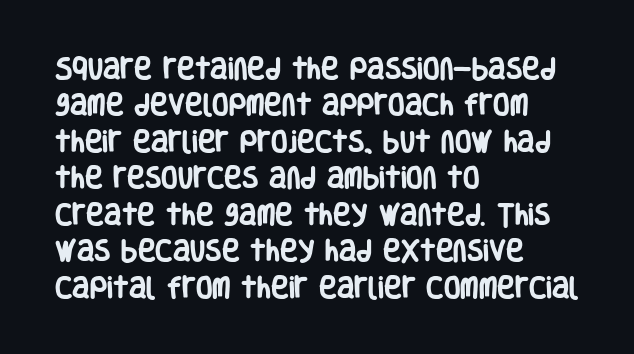
The designer left line spacing at the default. The horizontal fit of the characters is conventional and even. The specimen reads as upright at a glance. The passage shown is not underscored anywhere. The letters are bold, with thick, heavy strokes.
